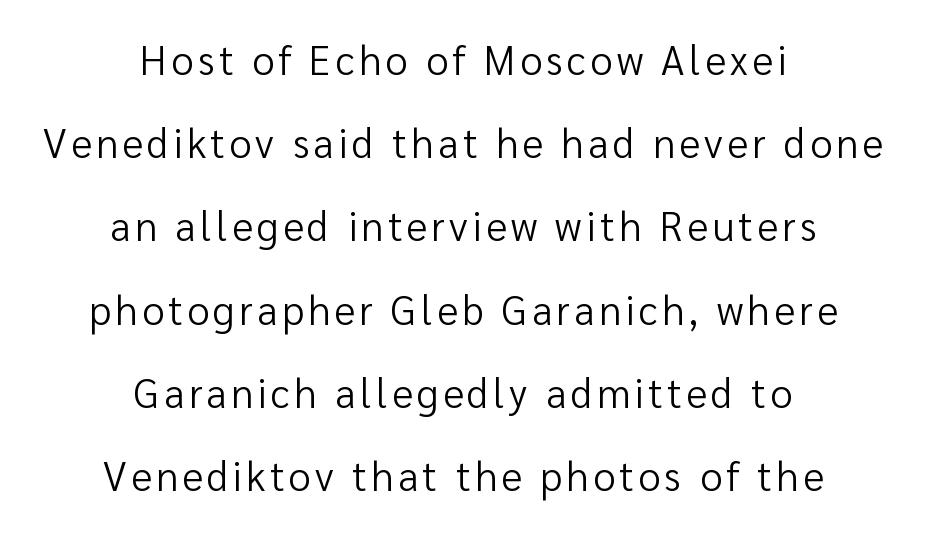
The image shows 40 px regular-weight sans-serif type, upright; set centered, loose line spacing (2.08x), not underlined; low stroke contrast and a medium x-height.
